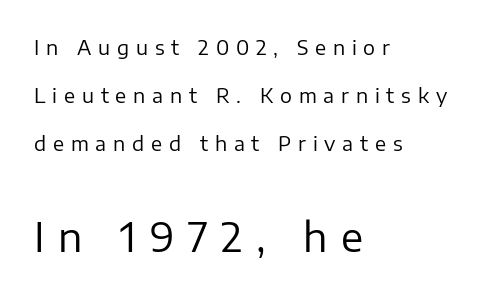
The image shows 40 px regular-weight sans-serif type, upright; set left-aligned, loose line spacing (2.4x), unusually wide letter spacing (+0.34 em), not underlined; the second (bottom) block is 2.0x larger; low stroke contrast and a medium x-height.
